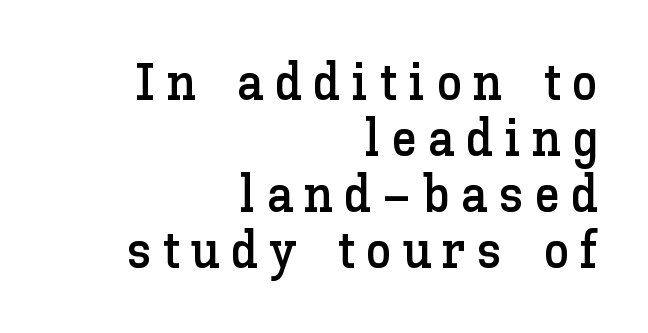
The image shows 52 px text type, upright; set right-aligned, tight line spacing (1.08x), unusually wide letter spacing (+0.21 em), not underlined; low stroke contrast and a medium x-height.
